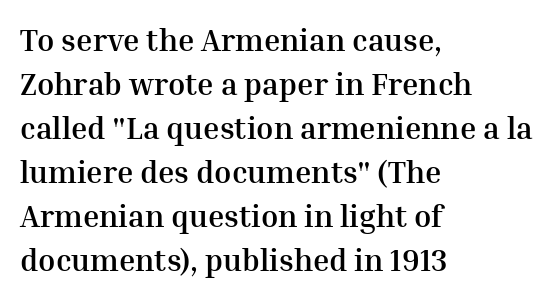
{"serif": "yes", "italic": "no", "bold": "yes", "weight": "semibold", "width": "normal", "stroke_contrast": "medium", "x_height": "medium", "monospaced": "no", "underline": "no", "align": "left", "line_spacing": "normal", "line_spacing_ratio": 1.42, "letter_spacing": "normal", "letter_spacing_em": 0.0, "glyph_px": 31}
